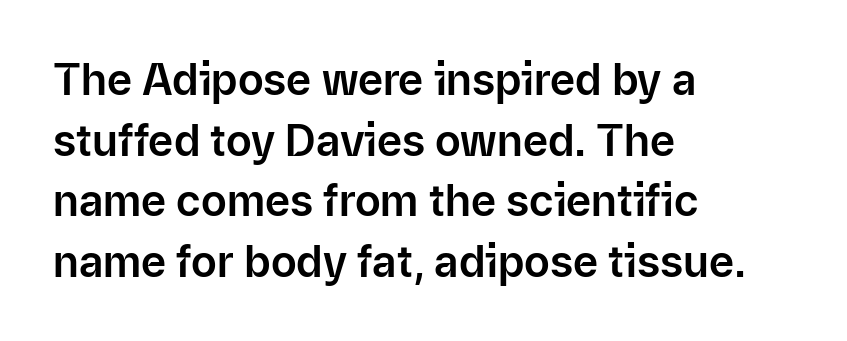
Q: Is the text italic (slanted)? A: No, it is upright.
Q: Is the typeface a serif or a sans-serif typeface? A: Sans-serif.
Q: Is the text underlined? A: No.
Q: How is the paragraph aligned? A: Left-aligned.
Q: Is the spacing between letters normal or unusually wide? A: Normal.
Q: Is the spacing between lines tight, normal or loose? A: Normal.
Q: Width (condensed, normal, or wide)? A: Normal.
Q: Stroke contrast? A: Low.
Q: x-height? A: Medium.
Q: Monospaced? A: No.
